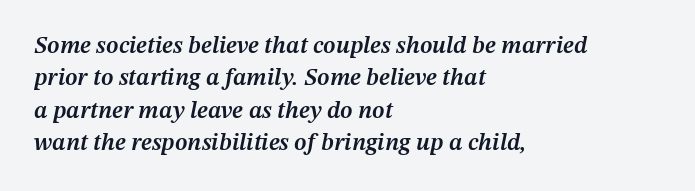
The image shows 24 px text type, italic (leaning right); set left-aligned, normal line spacing (1.35x), normal letter spacing, not underlined.
